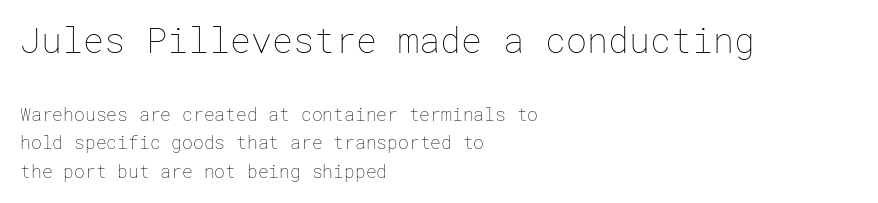
This sample uses plain, unmodified letter spacing. How would I describe the line gaps? Plain and ordinary. Notice how the passage keeps a crisp vertical edge on the left only. Which chunk is bigger? The first one — the top block dwarfs the bottom. The strokes are not fattened; the text isn't bold.
